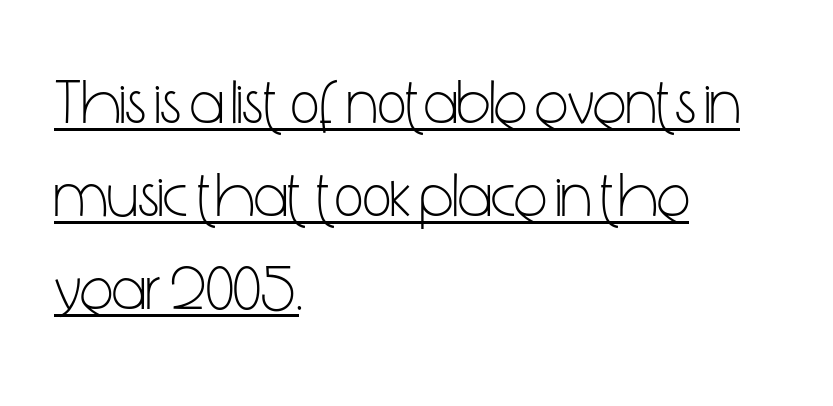
{"serif": "no", "italic": "no", "bold": "no", "weight": "light", "width": "condensed", "stroke_contrast": "low", "x_height": "medium", "monospaced": "no", "underline": "yes", "align": "left", "line_spacing": "normal", "line_spacing_ratio": 1.5, "letter_spacing": "normal", "letter_spacing_em": 0.0, "glyph_px": 62}
